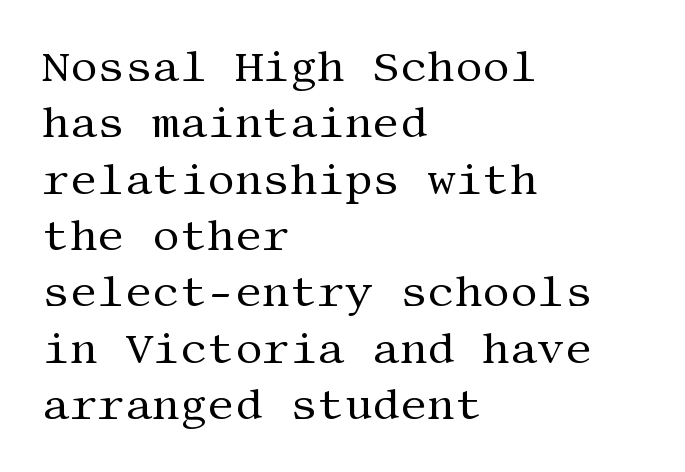
{"serif": "yes", "italic": "no", "bold": "no", "weight": "regular", "width": "normal", "stroke_contrast": "medium", "x_height": "large", "underline": "no", "align": "left", "line_spacing": "normal", "line_spacing_ratio": 1.31, "letter_spacing": "normal", "letter_spacing_em": 0.0, "glyph_px": 43}
